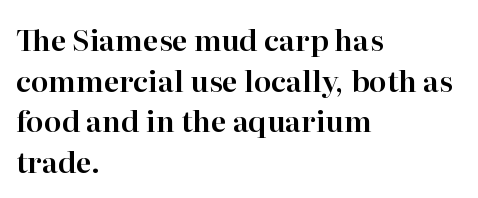
The image shows 29 px serif type, upright; set left-aligned, normal line spacing (1.4x), normal letter spacing, not underlined; high stroke contrast and a medium x-height.
